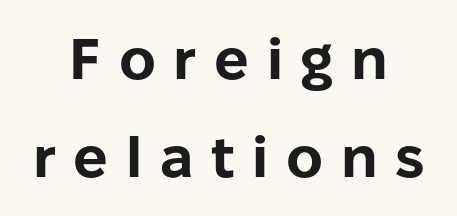
Q: Is the text bold? A: Yes.
Q: Is the text italic (slanted)? A: No, it is upright.
Q: Is the typeface a serif or a sans-serif typeface? A: Sans-serif.
Q: Is the text underlined? A: No.
Q: How is the paragraph aligned? A: Centered.
Q: Is the spacing between letters normal or unusually wide? A: Unusually wide.
Q: Width (condensed, normal, or wide)? A: Normal.
Q: Stroke contrast? A: Low.
Q: x-height? A: Medium.
Q: Monospaced? A: No.
